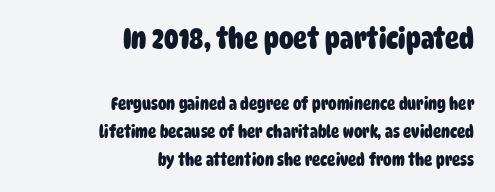
Q: Is the text bold? A: Yes.
Q: Is the typeface a serif or a sans-serif typeface? A: Sans-serif.
Q: Is the text underlined? A: No.
Q: How is the paragraph aligned? A: Right-aligned.
Q: Is the spacing between letters normal or unusually wide? A: Normal.
Q: Is the spacing between lines tight, normal or loose? A: Normal.
Q: Which block of text is set in a larger size, the first (top) or the second (bottom)? A: The first (top) one.
Q: Width (condensed, normal, or wide)? A: Condensed.
Q: Stroke contrast? A: Low.
Q: x-height? A: Large.
Q: Monospaced? A: No.
